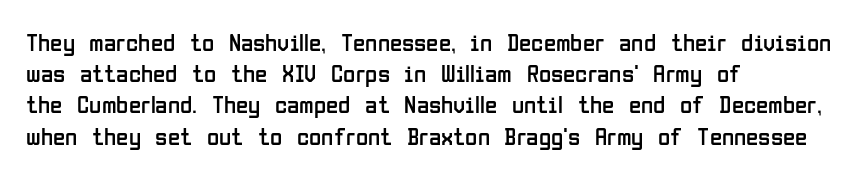
Spacing between characters is what you'd get straight out of the box. Ordinary non-slanted type is in use. The compositor pushed each line to the left boundary. Rows of type keep a routine distance in the vertical direction.
